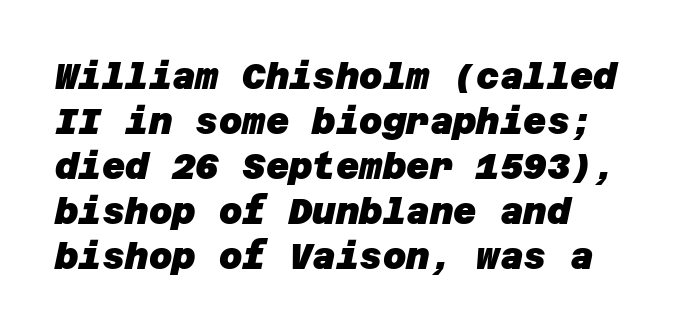
The image shows 36 px heavy sans-serif type; set left-aligned, normal line spacing (1.25x), normal letter spacing, not underlined; low stroke contrast and a large x-height.
